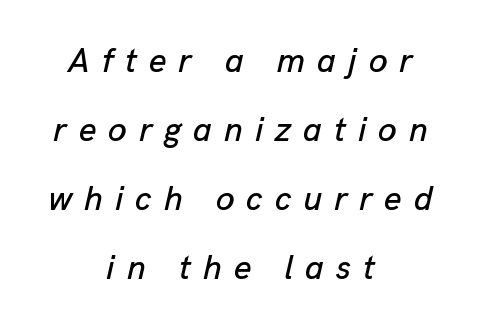
Q: Is the text italic (slanted)? A: Yes, it leans right by about 13 degrees.
Q: Is the text underlined? A: No.
Q: How is the paragraph aligned? A: Centered.
Q: Is the spacing between letters normal or unusually wide? A: Unusually wide.
Q: Is the spacing between lines tight, normal or loose? A: Loose.
Q: Width (condensed, normal, or wide)? A: Normal.
Q: Stroke contrast? A: Low.
Q: x-height? A: Medium.
Q: Monospaced? A: No.
